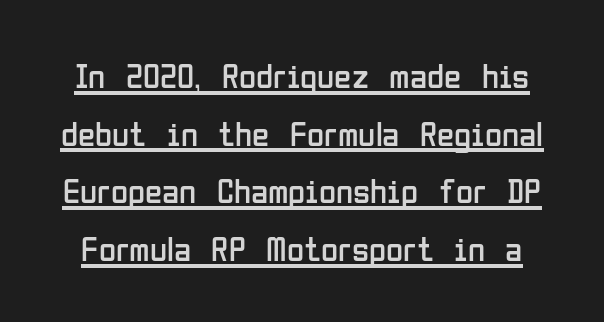
The image shows 35 px regular-weight, condensed sans-serif type, upright; set normal line spacing (1.65x), normal letter spacing, underlined; low stroke contrast and a medium x-height.
